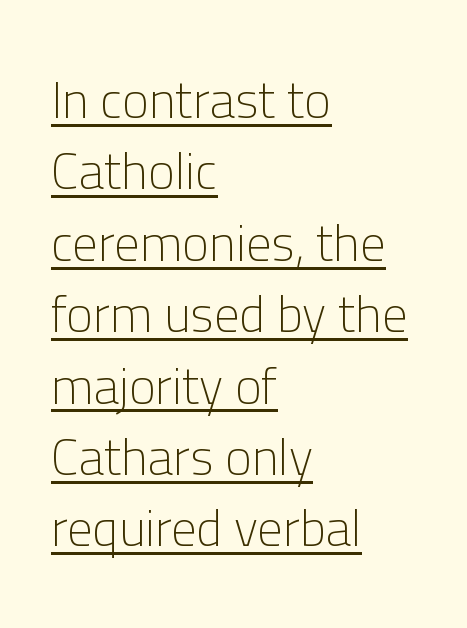
Q: Is the text bold? A: No.
Q: Is the text italic (slanted)? A: No, it is upright.
Q: Is the typeface a serif or a sans-serif typeface? A: Sans-serif.
Q: Is the text underlined? A: Yes.
Q: How is the paragraph aligned? A: Left-aligned.
Q: Is the spacing between letters normal or unusually wide? A: Normal.
Q: Is the spacing between lines tight, normal or loose? A: Normal.
Q: Width (condensed, normal, or wide)? A: Normal.
Q: Stroke contrast? A: Low.
Q: x-height? A: Medium.
Q: Monospaced? A: No.
